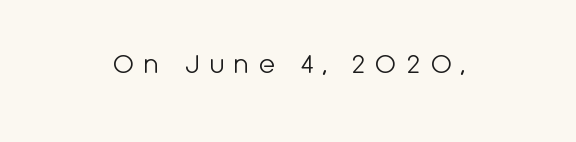
These lines are composed in type without serifs. In terms of letterspacing, this is a distinctly airy, spread setting. Do the letters lean? They stand straight. A clean baseline with only descenders dipping below it. Letters have the restrained weight of plain body copy at most.
